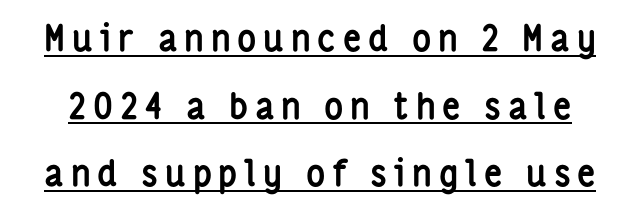
The image shows 36 px semibold, condensed sans-serif type, upright; set line spacing 1.88x, underlined; low stroke contrast and a medium x-height.
